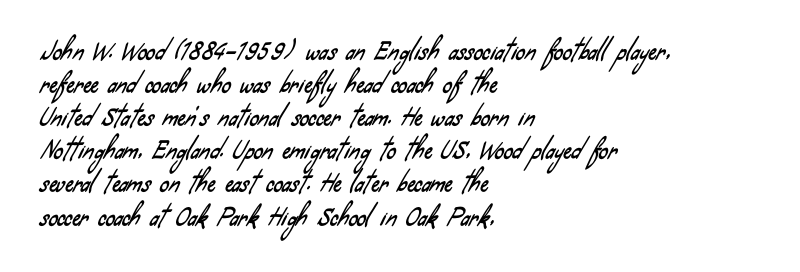
Q: Is the text underlined? A: No.
Q: How is the paragraph aligned? A: Left-aligned.
Q: Is the spacing between letters normal or unusually wide? A: Normal.
Q: Is the spacing between lines tight, normal or loose? A: Normal.
